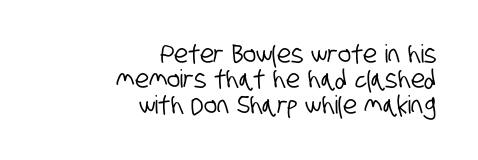
Each row of text sits above clean, open space. The typesetter chose a ragged-left arrangement here. This block would grow much taller if given ordinary leading; it's compressed now. The gaps between neighbouring characters are ordinary and unremarkable.
